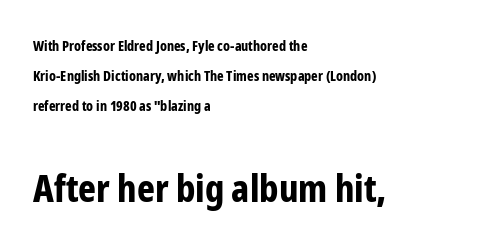
Looks like regular typesetting: each glyph gets only the width it needs. The block of text is sparse from top to bottom, with ample space between rows. Between one letter and the next there's only the usual sliver of space. The typography opts for an upright posture over an oblique one. Nothing sits at the stroke ends, so this counts as sans-serif. The setting favours the left margin, as ordinary paragraphs usually do.
